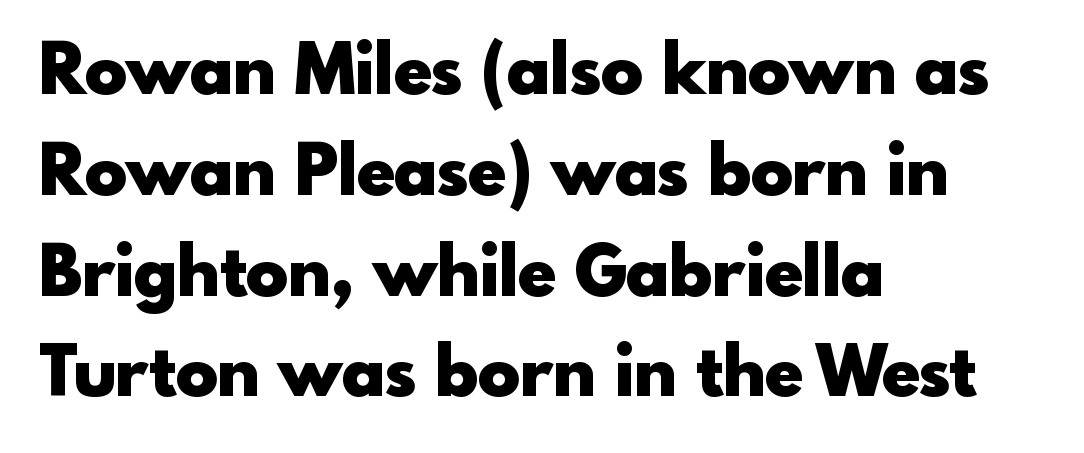
{"serif": "no", "italic": "no", "bold": "yes", "weight": "heavy", "width": "normal", "x_height": "small", "monospaced": "no", "underline": "no", "align": "left", "line_spacing": "normal", "line_spacing_ratio": 1.44, "letter_spacing": "normal", "letter_spacing_em": 0.0, "glyph_px": 70}
